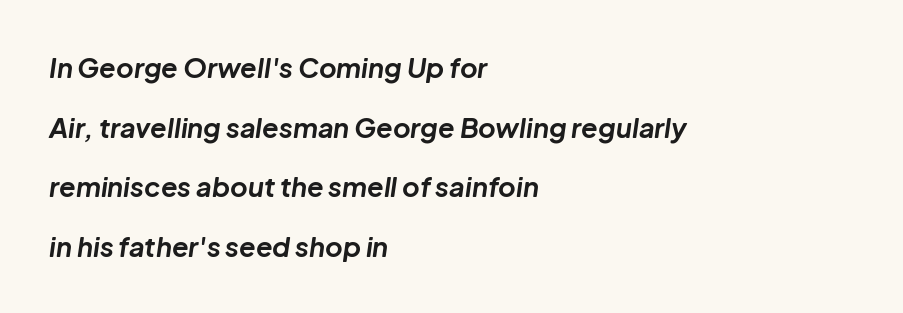
The image shows 27 px bold type, italic (leaning right); set left-aligned, loose line spacing (2.21x), normal letter spacing, not underlined.
